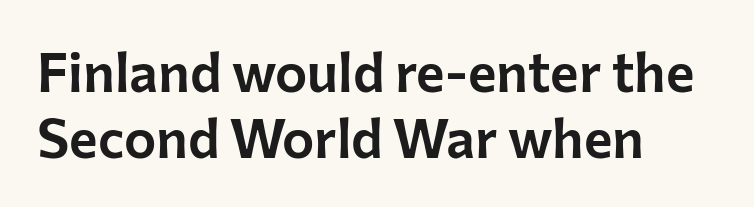
The image shows 54 px sans-serif type, upright; set left-aligned, line spacing 1.22x, normal letter spacing, not underlined; low stroke contrast and a medium x-height.
